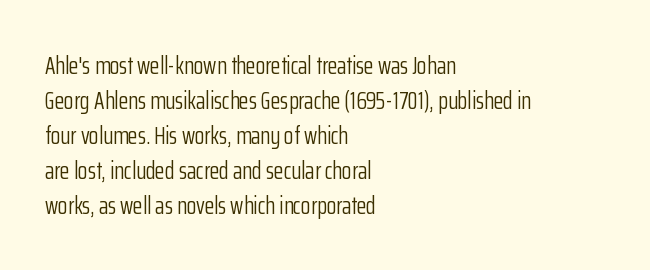
{"italic": "no", "bold": "no", "underline": "no", "align": "left", "line_spacing": "normal", "line_spacing_ratio": 1.4, "letter_spacing": "normal", "letter_spacing_em": 0.0, "glyph_px": 25}
